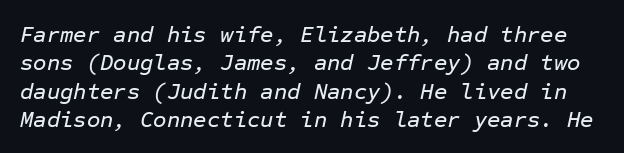
{"italic": "yes", "lean": "right", "slant_degrees": 12, "underline": "no", "line_spacing_ratio": 1.23, "letter_spacing": "normal", "letter_spacing_em": 0.0, "glyph_px": 23}
